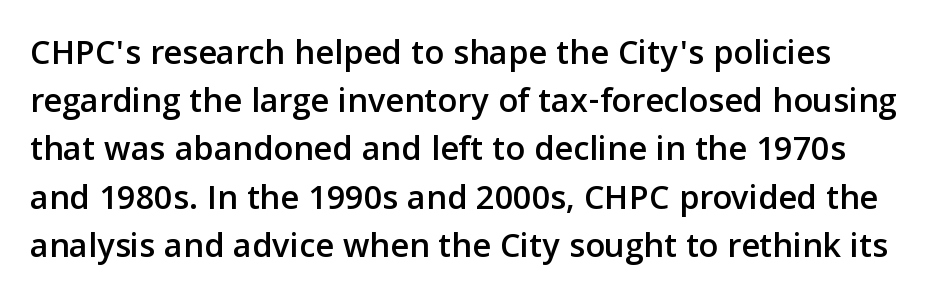
{"serif": "no", "italic": "no", "width": "normal", "stroke_contrast": "low", "x_height": "medium", "monospaced": "no", "underline": "no", "line_spacing": "normal", "line_spacing_ratio": 1.34, "letter_spacing": "normal", "letter_spacing_em": 0.0, "glyph_px": 36}
